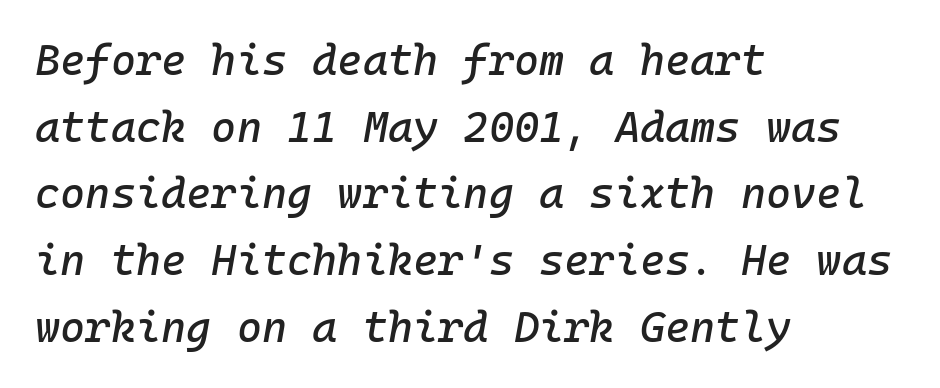
Q: Is the text italic (slanted)? A: Yes, it leans right by about 10 degrees.
Q: Is the text underlined? A: No.
Q: How is the paragraph aligned? A: Left-aligned.
Q: Is the spacing between letters normal or unusually wide? A: Normal.
Q: Is the spacing between lines tight, normal or loose? A: Normal.
Q: Width (condensed, normal, or wide)? A: Normal.
Q: Stroke contrast? A: Low.
Q: x-height? A: Medium.
Q: Monospaced? A: Yes.
